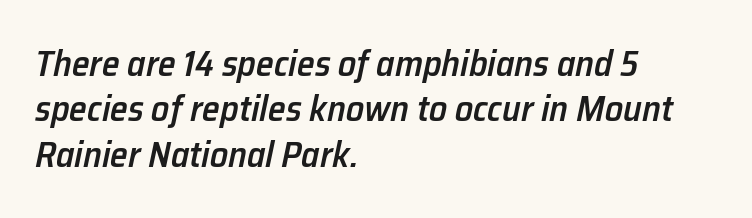
The image shows 36 px semibold type, italic (leaning right); set left-aligned, normal line spacing (1.26x), normal letter spacing, not underlined; low stroke contrast and a medium x-height.
